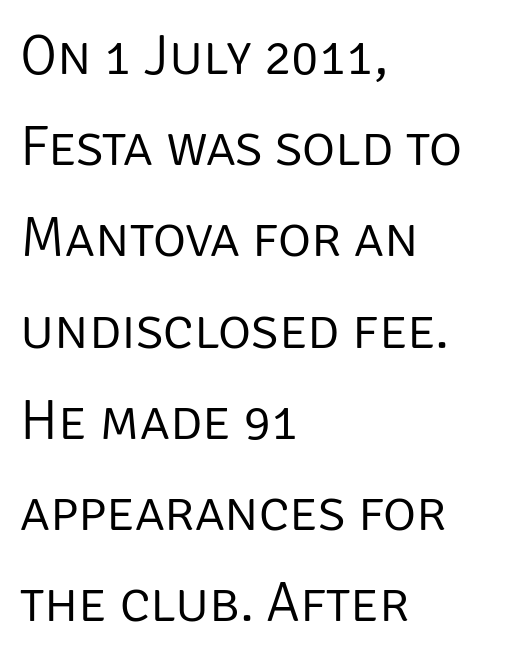
Ascenders rise straight up at ninety degrees. Summary of vertical rhythm: regular, with standard interline spacing. A clean baseline with only descenders dipping below it. The letterforms sit shoulder to shoulder at normal distance. Alignment: flush left. These lines are composed in type without serifs.
